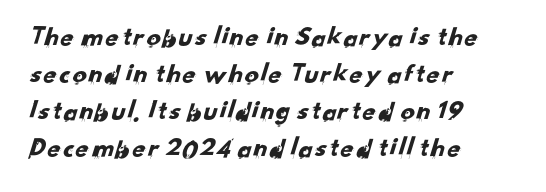
The image shows 28 px sans-serif type; set left-aligned, normal line spacing (1.32x), normal letter spacing, not underlined; low stroke contrast and a small x-height.
